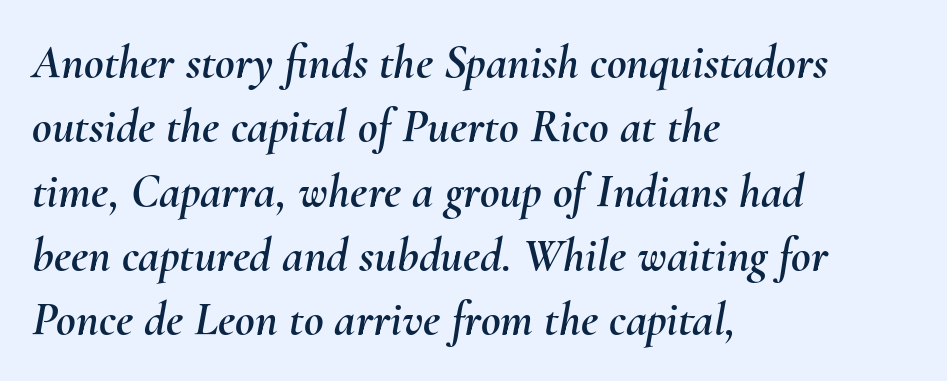
Whoever set this chose a conventional vertical rhythm. Varying glyph widths throughout — classic text-font behaviour. In CSS terms this would be text-align: left. In terms of posture, this sample is oblique.
